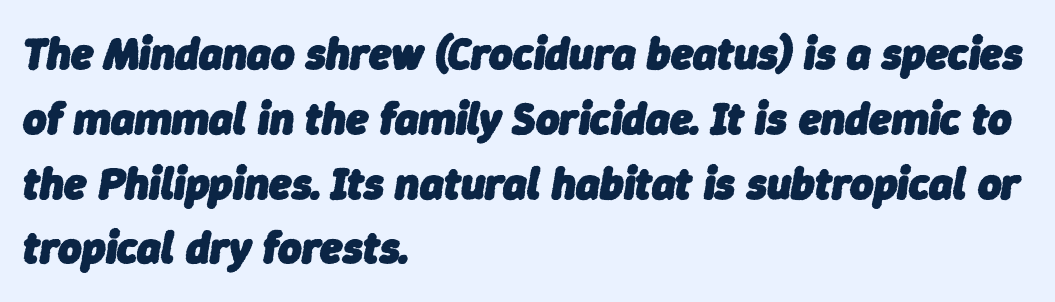
The text carries the slant typical of an italic or oblique font. Is the letter spacing exaggerated? No — it looks like the ordinary default. The strokes are fattened all the way to bold. Varying glyph widths throughout — classic text-font behaviour. The words here are not underlined.
